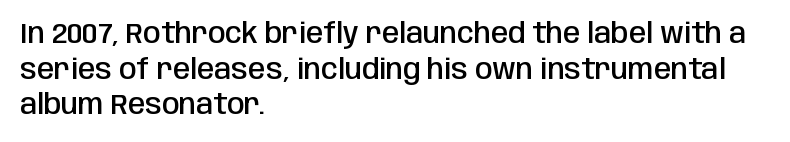
Line spacing here is normal. Does the lettering tilt? It doesn't — this is upright. The rendering anchors every line to the left-hand side. Nope, no serifs anywhere on these letters. Glance below the letters and you will spot only blank space.
